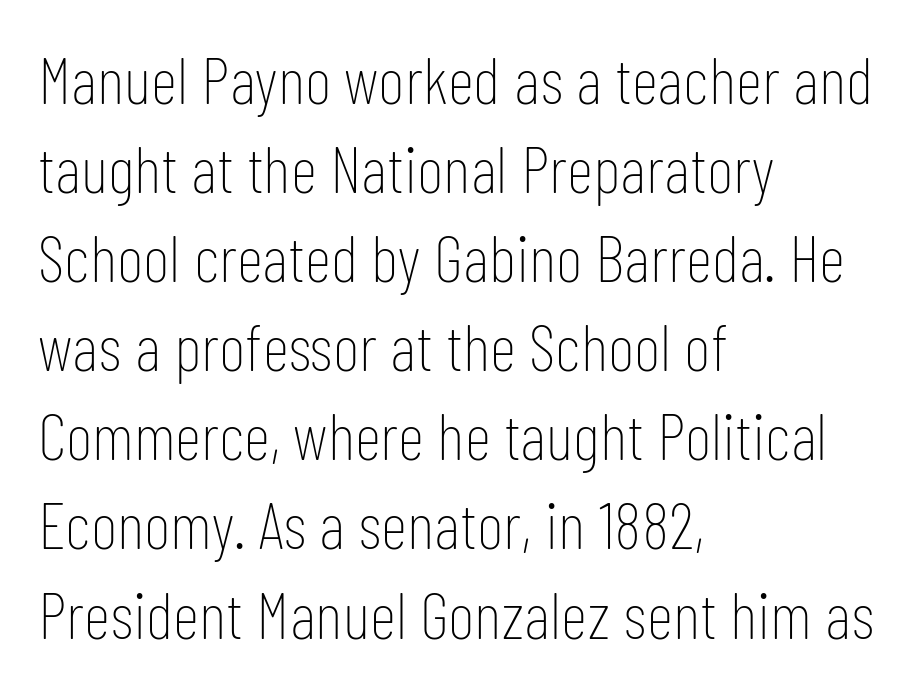
The image shows 66 px thin, condensed sans-serif type, upright; set left-aligned, normal line spacing (1.35x), normal letter spacing, not underlined; low stroke contrast and a medium x-height.
